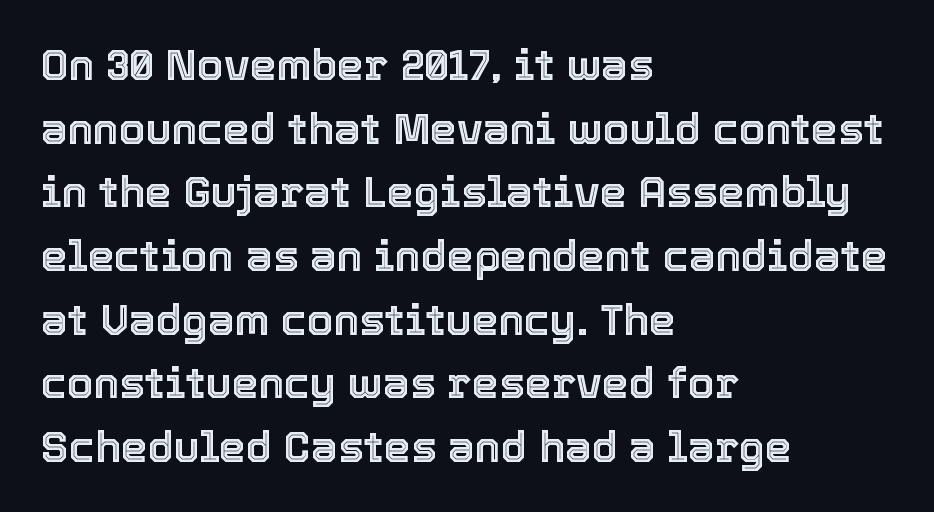
Tracking value appears to be zero — textbook default spacing. Ordinary non-slanted type is in use. The words here are not underlined. Leading matches the norm, producing a regular column. Visually the block forms a straight wall on the left and a jagged coastline on the right. Think of a printed novel: that variable character pitch is what you see here.
